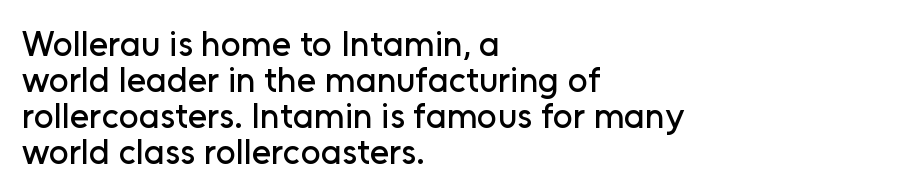
The image shows 35 px sans-serif type, upright; set left-aligned, tight line spacing (1.03x), normal letter spacing, not underlined; low stroke contrast and a medium x-height.
